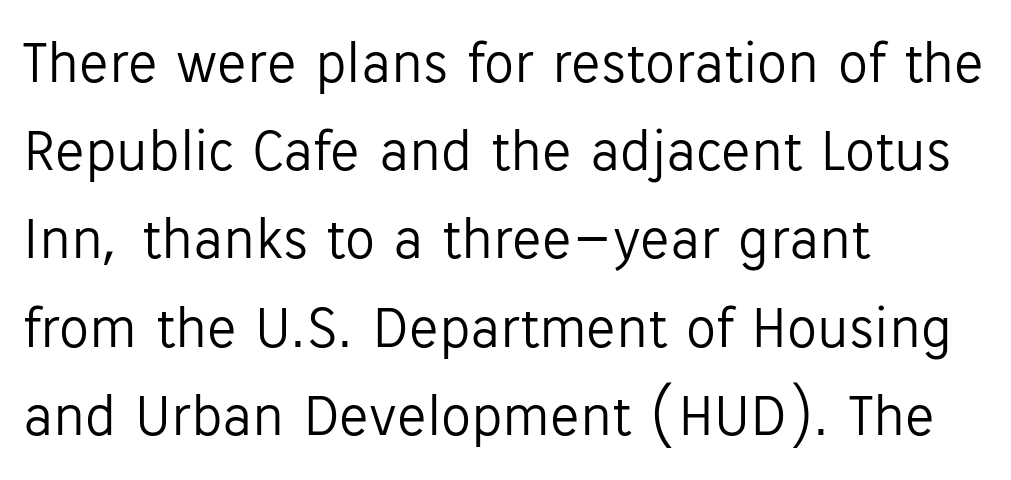
Q: Is the text bold? A: No.
Q: Is the text italic (slanted)? A: No, it is upright.
Q: Is the typeface a serif or a sans-serif typeface? A: Sans-serif.
Q: Is the text underlined? A: No.
Q: How is the paragraph aligned? A: Left-aligned.
Q: Is the spacing between letters normal or unusually wide? A: Normal.
Q: Is the spacing between lines tight, normal or loose? A: Normal.
Q: Width (condensed, normal, or wide)? A: Normal.
Q: Stroke contrast? A: Low.
Q: x-height? A: Medium.
Q: Monospaced? A: No.
